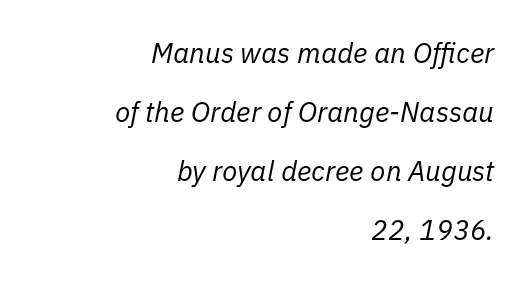
{"italic": "yes", "lean": "right", "slant_degrees": 11, "bold": "no", "weight": "regular", "width": "normal", "stroke_contrast": "low", "x_height": "medium", "monospaced": "no", "underline": "no", "align": "right", "line_spacing": "loose", "line_spacing_ratio": 2.11, "letter_spacing": "normal", "letter_spacing_em": 0.0, "glyph_px": 28}
